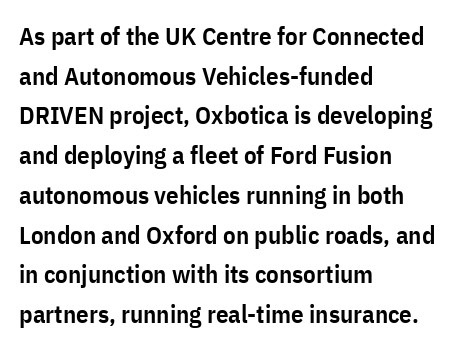
The image shows 25 px text type, upright; set left-aligned, normal line spacing (1.59x), normal letter spacing, not underlined.
